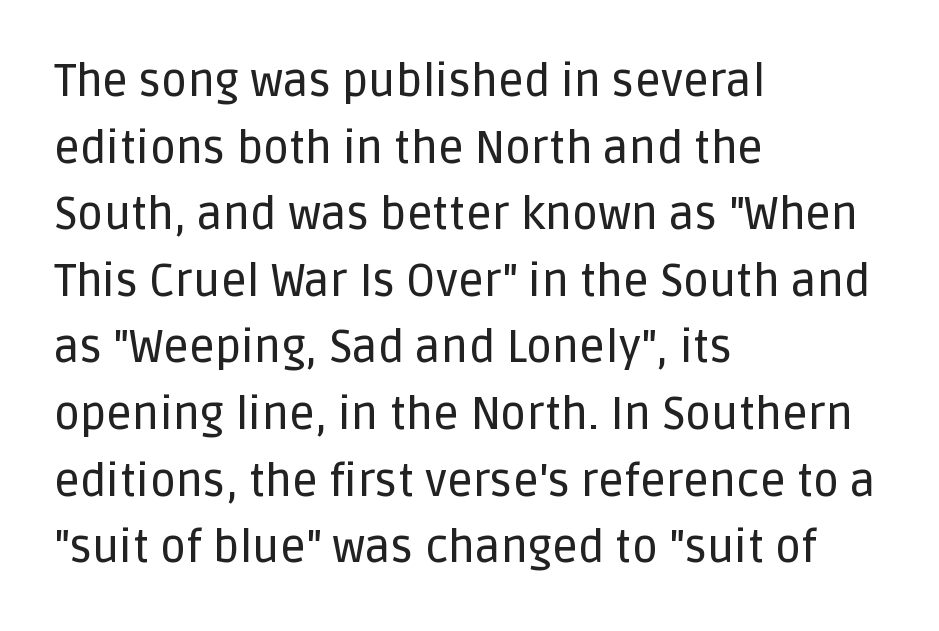
The lines in this sample share a left origin and differ only in where they stop. Spacing between characters is what you'd get straight out of the box. Plain, unruled lines of type. Examine the stroke ends and you'll find no serifs. Every character sits straight up, as roman type does.
